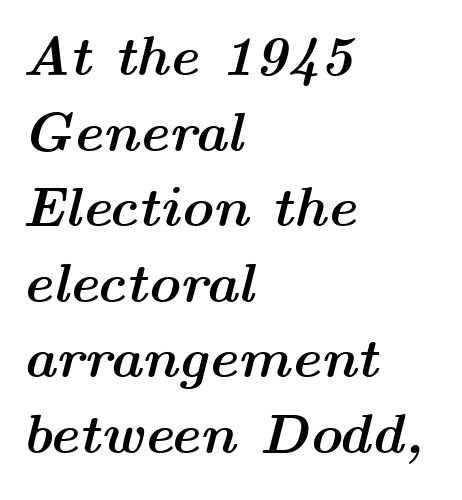
The gaps between neighbouring characters are ordinary and unremarkable. Caption: bold face, heavy strokes. The passage is arranged the way most books set body copy — flush left. Character widths vary here, with narrow letters taking less room than wide ones. Summary of vertical rhythm: regular, with standard interline spacing. You can tell it's italic because the verticals aren't actually vertical.
